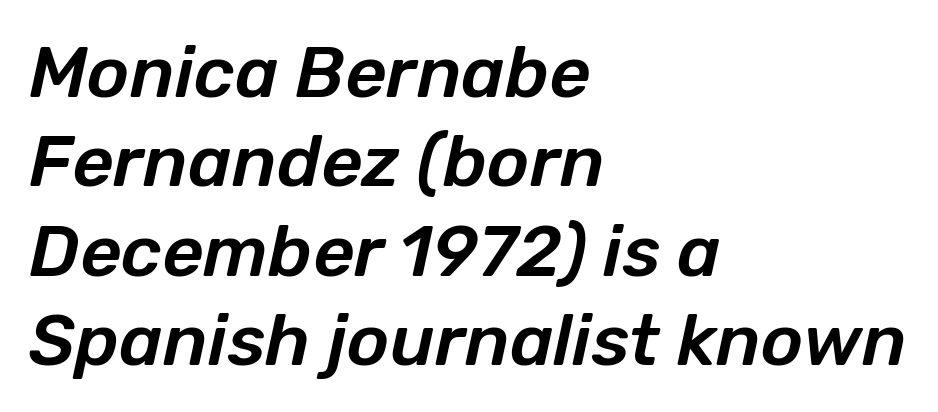
Q: Is the text italic (slanted)? A: Yes, it leans right by about 12 degrees.
Q: Is the text underlined? A: No.
Q: How is the paragraph aligned? A: Left-aligned.
Q: Is the spacing between letters normal or unusually wide? A: Normal.
Q: Width (condensed, normal, or wide)? A: Normal.
Q: Stroke contrast? A: Low.
Q: x-height? A: Medium.
Q: Monospaced? A: No.
